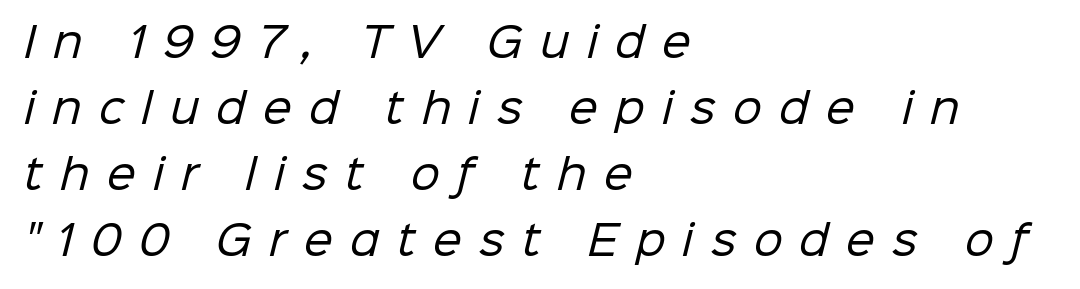
Q: Is the text bold? A: No.
Q: Is the typeface a serif or a sans-serif typeface? A: Sans-serif.
Q: Is the text underlined? A: No.
Q: How is the paragraph aligned? A: Left-aligned.
Q: Is the spacing between letters normal or unusually wide? A: Unusually wide.
Q: Is the spacing between lines tight, normal or loose? A: Normal.
Q: Width (condensed, normal, or wide)? A: Normal.
Q: Stroke contrast? A: Low.
Q: x-height? A: Medium.
Q: Monospaced? A: No.
